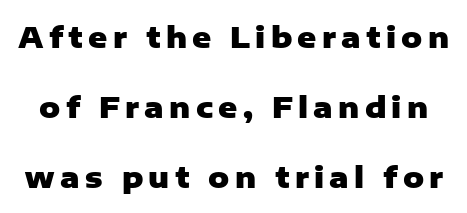
Q: Is the text bold? A: Yes.
Q: Is the text italic (slanted)? A: No, it is upright.
Q: Is the typeface a serif or a sans-serif typeface? A: Sans-serif.
Q: Is the text underlined? A: No.
Q: Is the spacing between lines tight, normal or loose? A: Loose.
Q: Width (condensed, normal, or wide)? A: Normal.
Q: Stroke contrast? A: Low.
Q: x-height? A: Medium.
Q: Monospaced? A: No.
